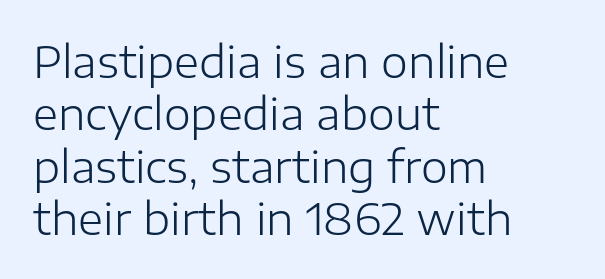
{"serif": "no", "italic": "no", "bold": "no", "weight": "light", "width": "normal", "stroke_contrast": "low", "x_height": "medium", "monospaced": "no", "underline": "no", "align": "left", "line_spacing_ratio": 1.22, "letter_spacing": "normal", "letter_spacing_em": 0.0, "glyph_px": 43}
